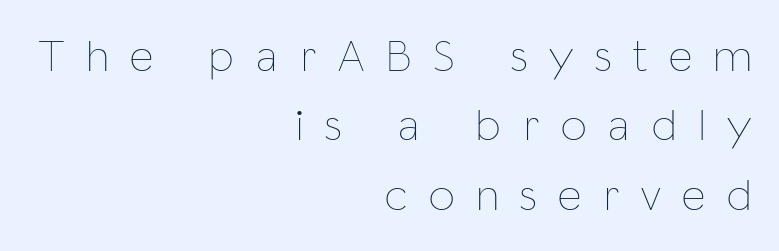
{"italic": "no", "bold": "no", "weight": "thin", "width": "condensed", "stroke_contrast": "low", "x_height": "medium", "monospaced": "no", "underline": "no", "align": "right", "line_spacing": "normal", "line_spacing_ratio": 1.51, "letter_spacing": "wide", "letter_spacing_em": 0.48, "glyph_px": 46}
